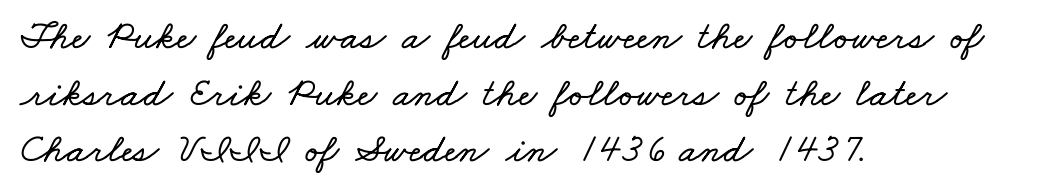
Q: Is the text underlined? A: No.
Q: How is the paragraph aligned? A: Left-aligned.
Q: Is the spacing between letters normal or unusually wide? A: Normal.
Q: Is the spacing between lines tight, normal or loose? A: Normal.
Q: Width (condensed, normal, or wide)? A: Wide.
Q: Stroke contrast? A: Low.
Q: x-height? A: Small.
Q: Monospaced? A: No.
